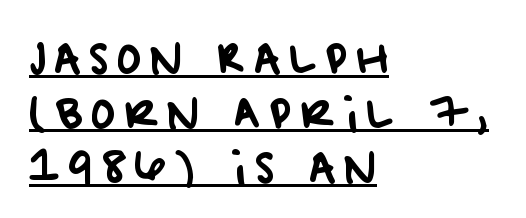
{"serif": "no", "width": "normal", "stroke_contrast": "low", "x_height": "large", "monospaced": "no", "underline": "yes", "align": "left", "line_spacing": "normal", "line_spacing_ratio": 1.33, "letter_spacing": "wide", "letter_spacing_em": 0.21, "glyph_px": 41}
